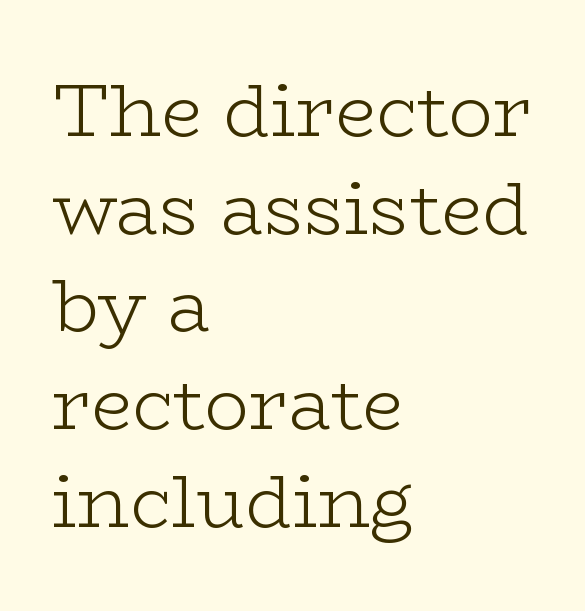
This sample keeps an unexceptional amount of space between lines. Between one letter and the next there's only the usual sliver of space. Nothing heavy about these letters — not bold at all. Rendered with straight, roman letterforms. The zone under the glyphs is completely vacant. Note the varied advance widths — an 'i' is clearly narrower than an 'm'.
